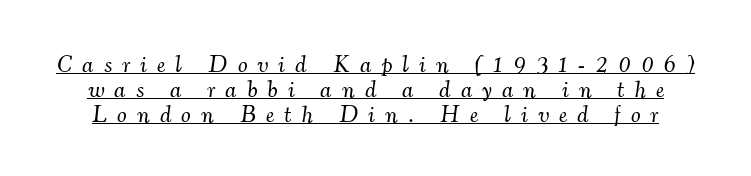
The image shows 24 px text type, italic (leaning right); set tight line spacing (1.05x), unusually wide letter spacing (+0.43 em), underlined.
